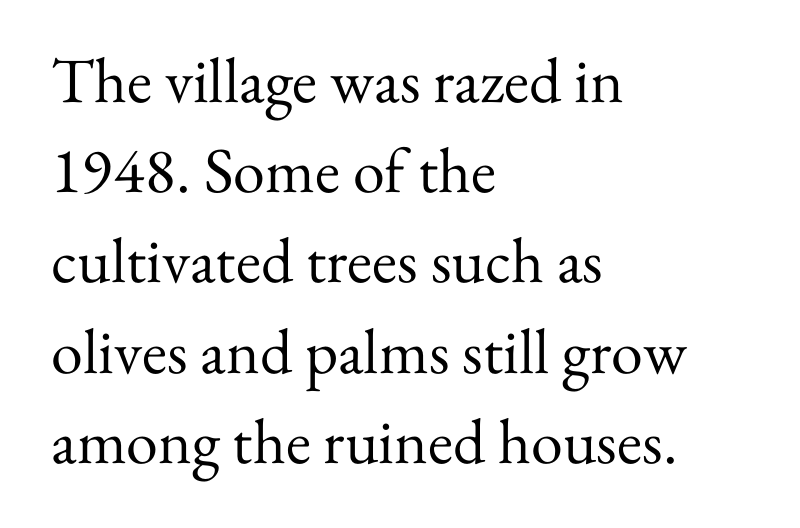
{"serif": "yes", "italic": "no", "bold": "no", "weight": "regular", "width": "normal", "stroke_contrast": "medium", "x_height": "small", "monospaced": "no", "underline": "no", "align": "left", "line_spacing": "normal", "line_spacing_ratio": 1.41, "letter_spacing": "normal", "letter_spacing_em": 0.0, "glyph_px": 64}
